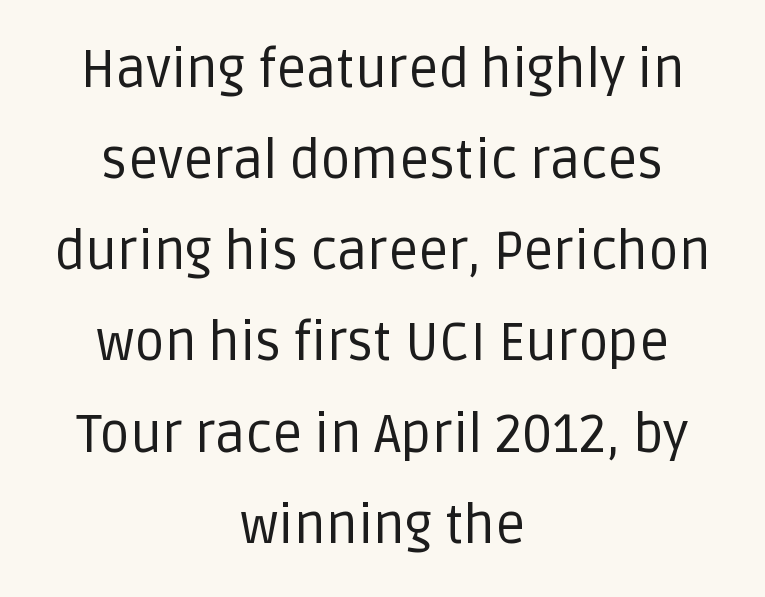
Q: Is the text bold? A: No.
Q: Is the text italic (slanted)? A: No, it is upright.
Q: Is the typeface a serif or a sans-serif typeface? A: Sans-serif.
Q: Is the text underlined? A: No.
Q: How is the paragraph aligned? A: Centered.
Q: Is the spacing between letters normal or unusually wide? A: Normal.
Q: Width (condensed, normal, or wide)? A: Normal.
Q: Stroke contrast? A: Low.
Q: x-height? A: Large.
Q: Monospaced? A: No.
